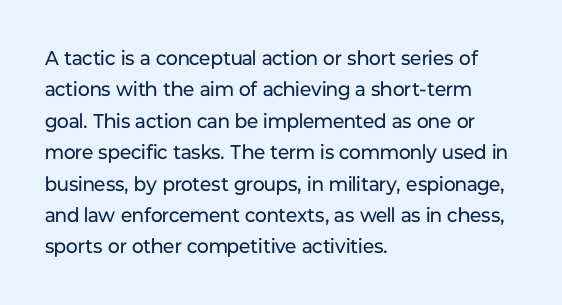
{"italic": "no", "bold": "no", "underline": "no", "align": "left", "line_spacing": "normal", "line_spacing_ratio": 1.57, "letter_spacing": "normal", "letter_spacing_em": 0.0, "glyph_px": 20}
